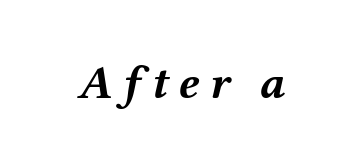
Characters follow at a spacing far wider than the type designer built in. Honestly, there is no underline to notice here at all. The face used here is proportionally spaced, like ordinary book or web type. The characters look thick and weighty, a clear bold.
